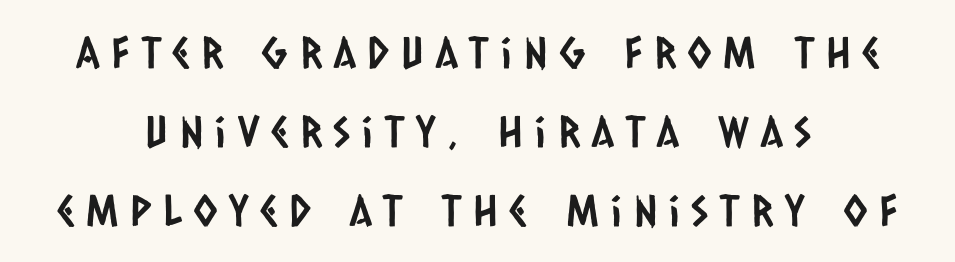
The image shows 43 px condensed sans-serif type; set centered, line spacing 1.84x, unusually wide letter spacing (+0.28 em), not underlined; low stroke contrast and a large x-height.
